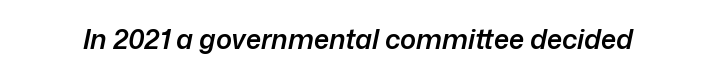
The image shows 27 px text type, italic (leaning right); set normal letter spacing, not underlined.
